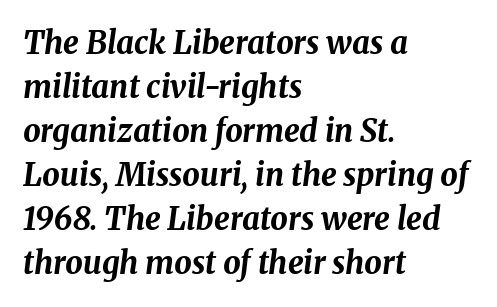
Italic: yes, the glyphs are oblique. The horizontal fit of the characters is conventional and even. Vertical spacing — default. The specimen omits any rule beneath the text block's lines. In terms of weight, the rendering is a true, heavy bold.
